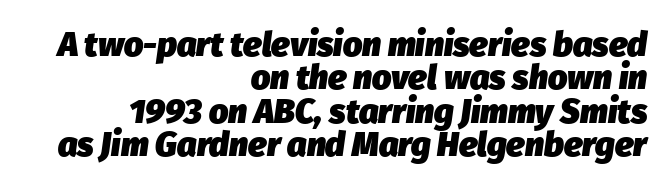
Q: Is the text bold? A: Yes.
Q: Is the text italic (slanted)? A: Yes, it leans right by about 8 degrees.
Q: Is the text underlined? A: No.
Q: How is the paragraph aligned? A: Right-aligned.
Q: Is the spacing between letters normal or unusually wide? A: Normal.
Q: Is the spacing between lines tight, normal or loose? A: Tight.
Q: Width (condensed, normal, or wide)? A: Normal.
Q: Stroke contrast? A: Low.
Q: x-height? A: Medium.
Q: Monospaced? A: No.
